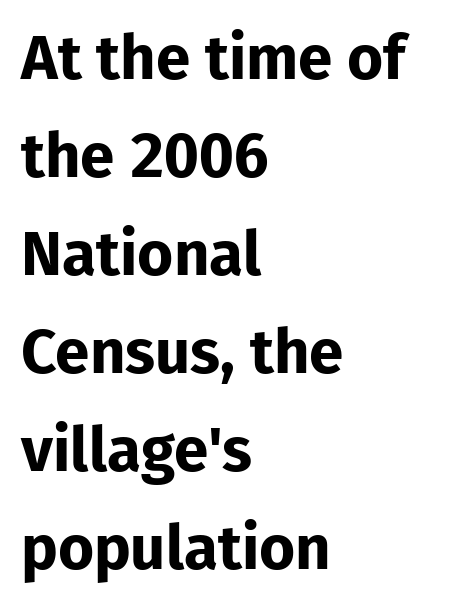
The image shows 62 px bold sans-serif type, upright; set left-aligned, normal line spacing (1.58x), normal letter spacing, not underlined; low stroke contrast and a medium x-height.
